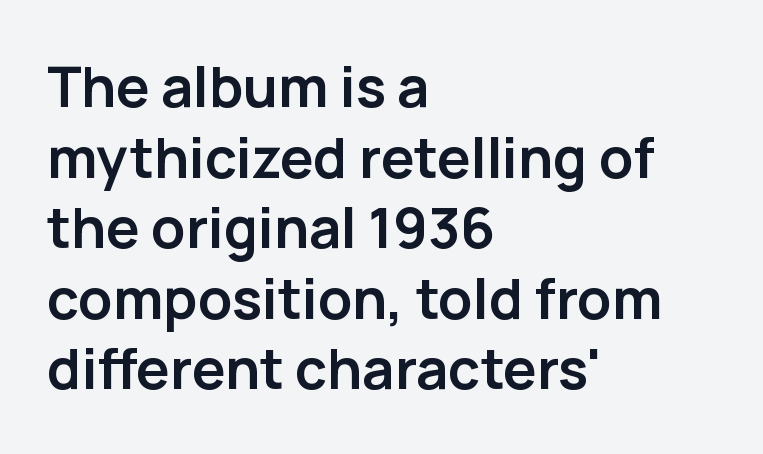
Q: Is the text bold? A: Yes.
Q: Is the text italic (slanted)? A: No, it is upright.
Q: Is the typeface a serif or a sans-serif typeface? A: Sans-serif.
Q: Is the text underlined? A: No.
Q: How is the paragraph aligned? A: Left-aligned.
Q: Is the spacing between letters normal or unusually wide? A: Normal.
Q: Is the spacing between lines tight, normal or loose? A: Normal.
Q: Width (condensed, normal, or wide)? A: Normal.
Q: Stroke contrast? A: Low.
Q: x-height? A: Medium.
Q: Monospaced? A: No.
